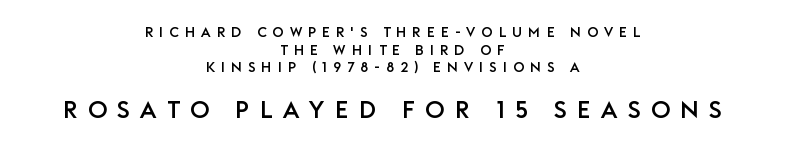
Whoever set this chose a conventional vertical rhythm. Tracking here is generous; glyphs stand well apart from one another. Bare-footed words on every line. Two sizes are in play, and the larger belongs to the second block.
